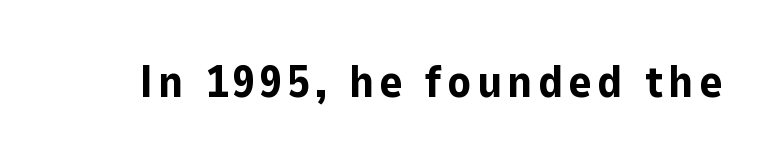
Q: Is the text bold? A: Yes.
Q: Is the text italic (slanted)? A: No, it is upright.
Q: Is the typeface a serif or a sans-serif typeface? A: Sans-serif.
Q: Is the text underlined? A: No.
Q: Width (condensed, normal, or wide)? A: Normal.
Q: Stroke contrast? A: Low.
Q: x-height? A: Medium.
Q: Monospaced? A: No.
